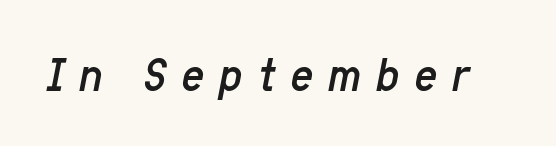
The image shows 50 px regular-weight, condensed type, italic (leaning right); set unusually wide letter spacing (+0.29 em), not underlined; low stroke contrast and a medium x-height.
